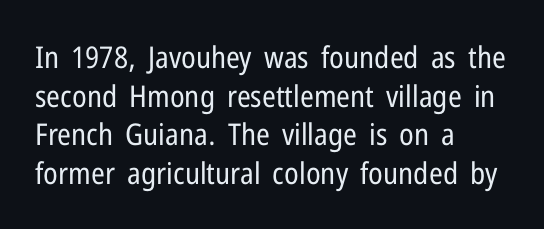
{"serif": "no", "italic": "no", "bold": "no", "weight": "regular", "width": "condensed", "stroke_contrast": "low", "x_height": "medium", "monospaced": "no", "underline": "no", "align": "left", "line_spacing": "normal", "line_spacing_ratio": 1.29, "letter_spacing": "normal", "letter_spacing_em": 0.0, "glyph_px": 30}
